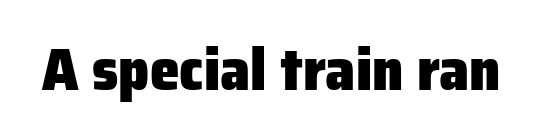
Words float on clear page, feet unadorned. Notice how the stems are strictly vertical — no italics here. A typesetter would call this proportional, since set widths differ per character. Short note: letters normally spaced.
